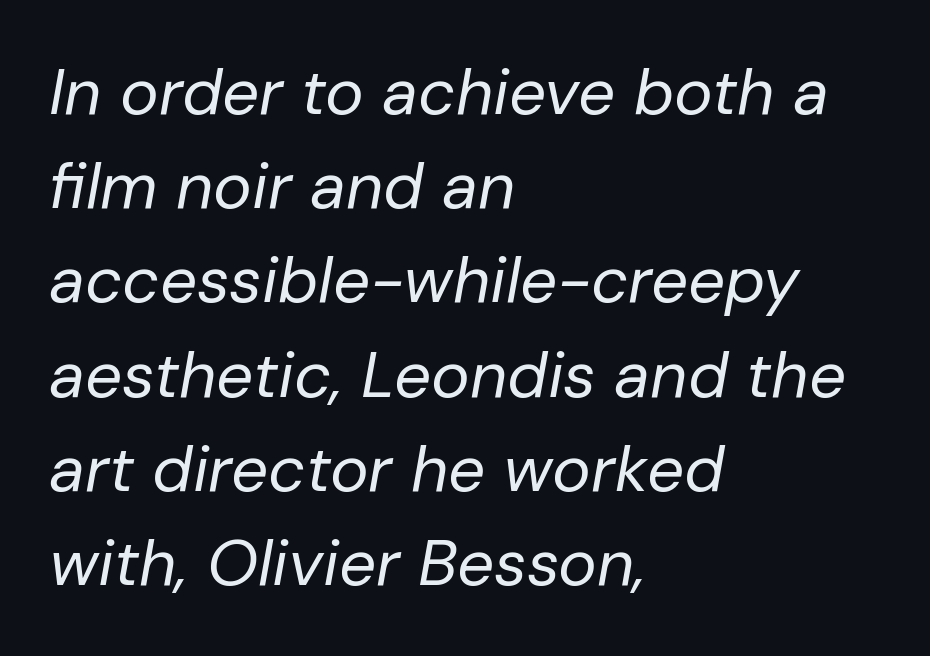
Q: Is the text bold? A: No.
Q: Is the text italic (slanted)? A: Yes, it leans right by about 10 degrees.
Q: Is the text underlined? A: No.
Q: How is the paragraph aligned? A: Left-aligned.
Q: Is the spacing between letters normal or unusually wide? A: Normal.
Q: Is the spacing between lines tight, normal or loose? A: Normal.
Q: Width (condensed, normal, or wide)? A: Normal.
Q: Stroke contrast? A: Low.
Q: x-height? A: Medium.
Q: Monospaced? A: No.
